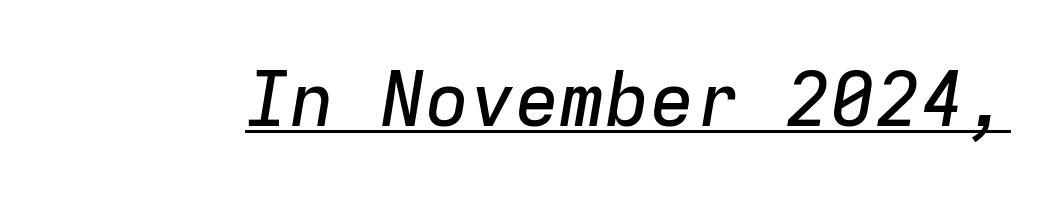
Q: Is the text italic (slanted)? A: Yes, it leans right by about 9 degrees.
Q: Is the text underlined? A: Yes.
Q: Is the spacing between letters normal or unusually wide? A: Normal.
Q: Width (condensed, normal, or wide)? A: Normal.
Q: Stroke contrast? A: Low.
Q: x-height? A: Medium.
Q: Monospaced? A: Yes.
